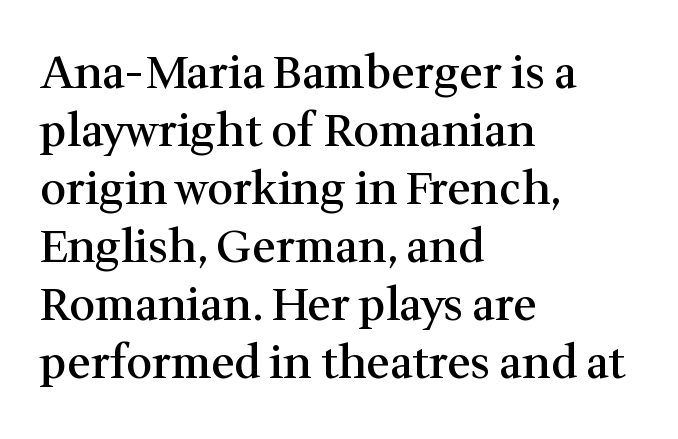
{"serif": "yes", "italic": "no", "bold": "semi", "weight": "semibold", "width": "normal", "stroke_contrast": "medium", "x_height": "medium", "monospaced": "no", "underline": "no", "align": "left", "line_spacing": "normal", "line_spacing_ratio": 1.29, "letter_spacing": "normal", "letter_spacing_em": 0.0, "glyph_px": 45}
